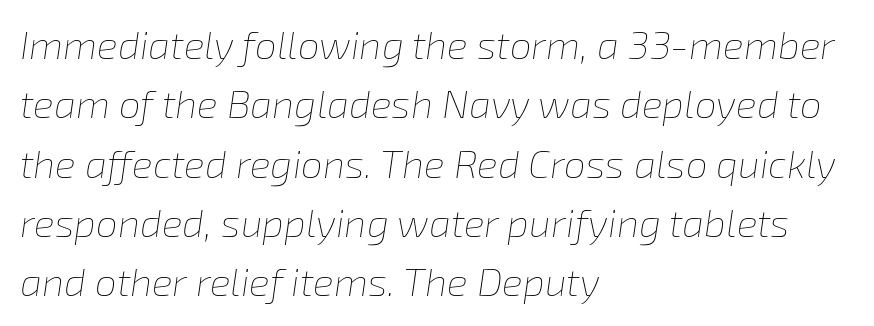
{"italic": "yes", "lean": "right", "slant_degrees": 8, "bold": "no", "weight": "thin", "width": "normal", "stroke_contrast": "low", "x_height": "medium", "monospaced": "no", "underline": "no", "align": "left", "line_spacing": "normal", "line_spacing_ratio": 1.52, "letter_spacing": "normal", "letter_spacing_em": 0.0, "glyph_px": 39}
